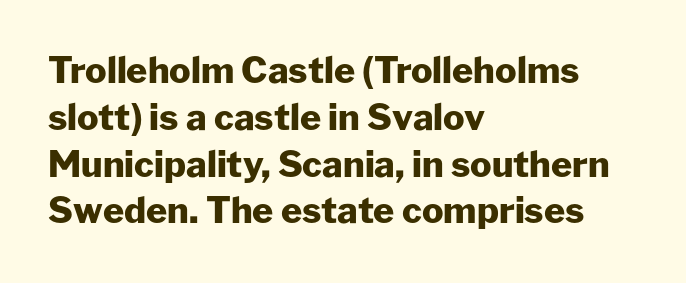
Q: Is the text bold? A: Yes.
Q: Is the text italic (slanted)? A: No, it is upright.
Q: Is the typeface a serif or a sans-serif typeface? A: Sans-serif.
Q: Is the text underlined? A: No.
Q: How is the paragraph aligned? A: Left-aligned.
Q: Is the spacing between letters normal or unusually wide? A: Normal.
Q: Is the spacing between lines tight, normal or loose? A: Normal.
Q: Width (condensed, normal, or wide)? A: Normal.
Q: Stroke contrast? A: Low.
Q: x-height? A: Medium.
Q: Monospaced? A: No.
